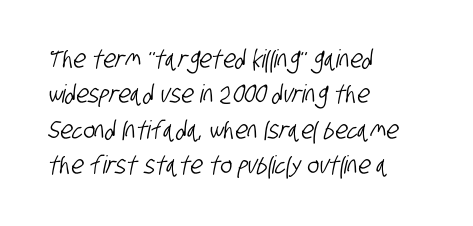
Q: Is the text underlined? A: No.
Q: How is the paragraph aligned? A: Left-aligned.
Q: Is the spacing between letters normal or unusually wide? A: Normal.
Q: Is the spacing between lines tight, normal or loose? A: Normal.
